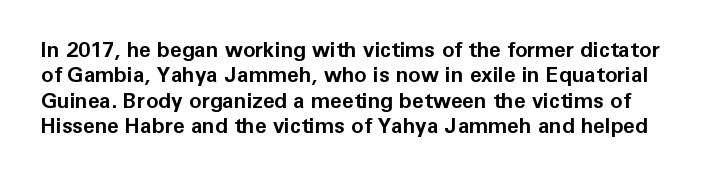
{"italic": "no", "bold": "yes", "underline": "no", "line_spacing_ratio": 1.21, "letter_spacing": "normal", "letter_spacing_em": 0.0, "glyph_px": 21}
